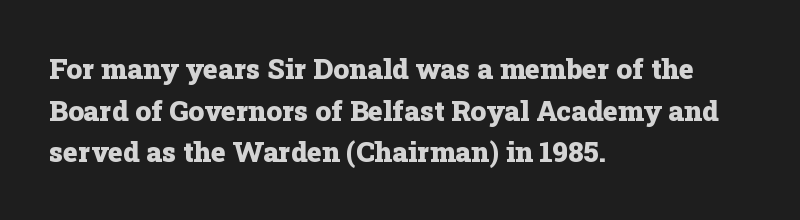
{"serif": "yes", "italic": "no", "bold": "yes", "weight": "heavy", "width": "normal", "stroke_contrast": "low", "x_height": "medium", "monospaced": "no", "underline": "no", "align": "left", "line_spacing": "normal", "line_spacing_ratio": 1.49, "letter_spacing": "normal", "letter_spacing_em": 0.0, "glyph_px": 28}
